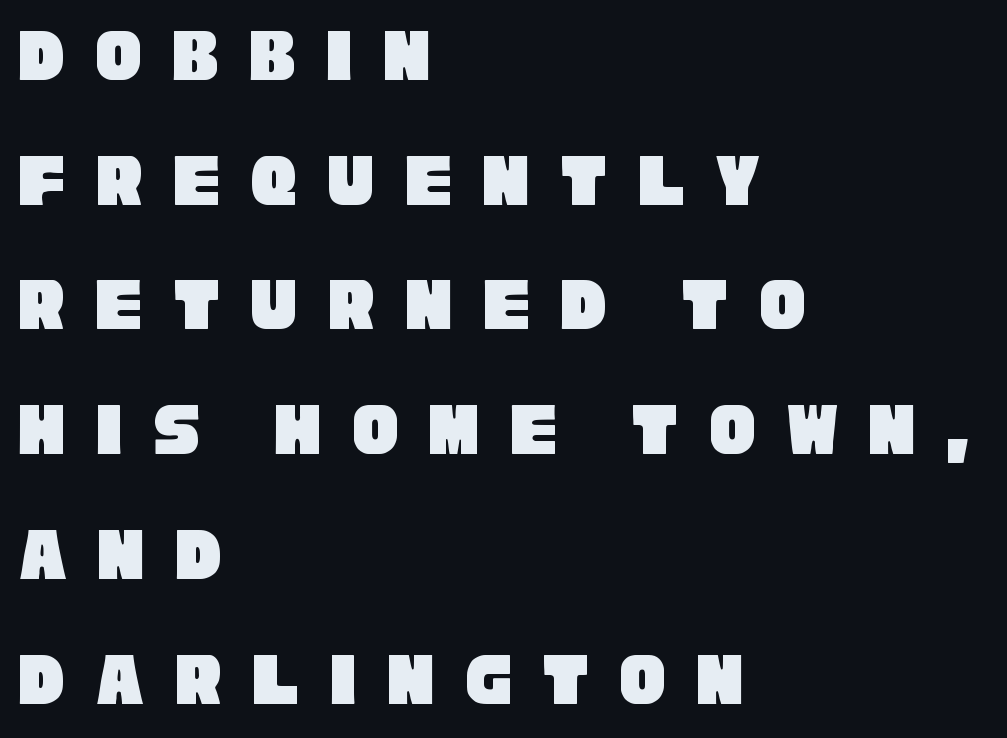
{"serif": "no", "width": "condensed", "stroke_contrast": "low", "x_height": "large", "monospaced": "no", "underline": "no", "align": "left", "line_spacing": "normal", "line_spacing_ratio": 1.62, "letter_spacing": "wide", "letter_spacing_em": 0.39, "glyph_px": 77}
